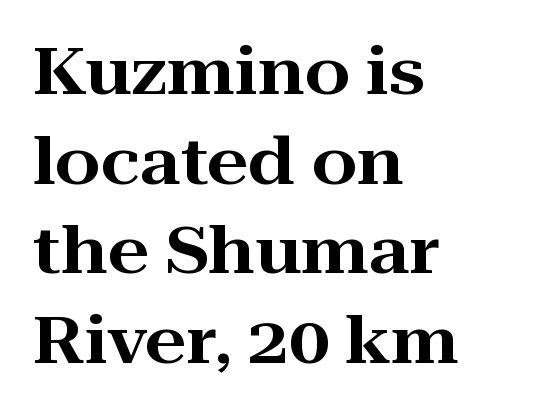
Q: Is the text italic (slanted)? A: No, it is upright.
Q: Is the typeface a serif or a sans-serif typeface? A: Serif.
Q: Is the text underlined? A: No.
Q: How is the paragraph aligned? A: Left-aligned.
Q: Is the spacing between letters normal or unusually wide? A: Normal.
Q: Is the spacing between lines tight, normal or loose? A: Normal.
Q: Width (condensed, normal, or wide)? A: Wide.
Q: Stroke contrast? A: High.
Q: x-height? A: Medium.
Q: Monospaced? A: No.
